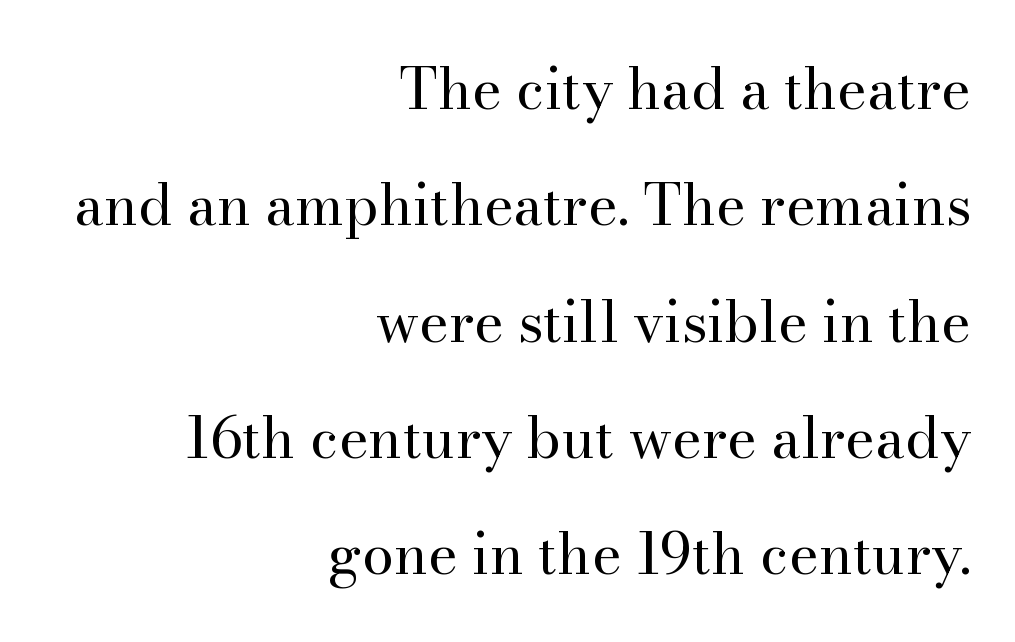
Q: Is the text bold? A: No.
Q: Is the text italic (slanted)? A: No, it is upright.
Q: Is the typeface a serif or a sans-serif typeface? A: Serif.
Q: Is the text underlined? A: No.
Q: How is the paragraph aligned? A: Right-aligned.
Q: Is the spacing between letters normal or unusually wide? A: Normal.
Q: Is the spacing between lines tight, normal or loose? A: Loose.
Q: Width (condensed, normal, or wide)? A: Normal.
Q: Stroke contrast? A: High.
Q: x-height? A: Small.
Q: Monospaced? A: No.
